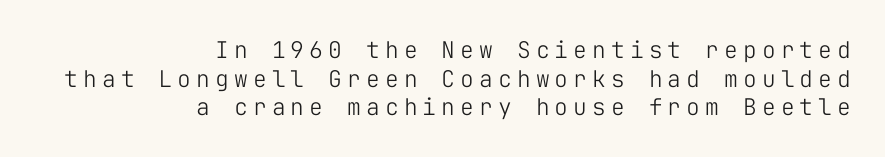
The image shows 23 px text type, upright; set right-aligned, line spacing 1.24x, unusually wide letter spacing (+0.22 em), not underlined.
